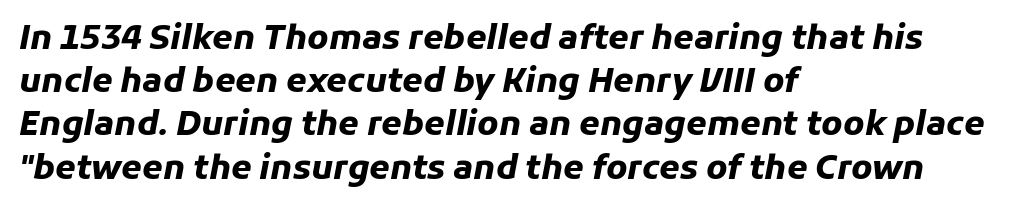
The image shows 33 px heavy type, italic (leaning right); set left-aligned, normal line spacing (1.31x), normal letter spacing, not underlined; low stroke contrast and a medium x-height.
